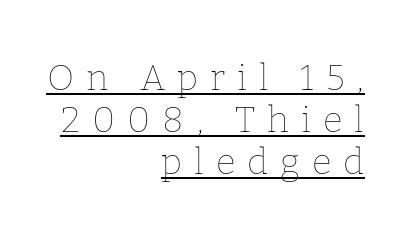
Varying glyph widths throughout — classic text-font behaviour. Does the lettering tilt? It doesn't — this is upright. Display-style spreading of the glyphs; the letterfit is very open. Which margin do the lines hug? The right one — the left edge is uneven. This is not heavy type; no bold has been used. The specimen includes a rule beneath the text block's lines.
